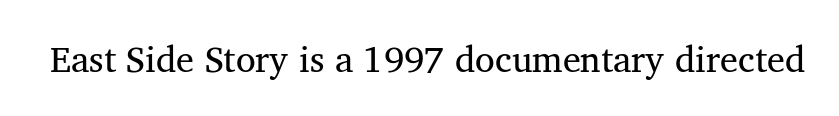
{"serif": "yes", "italic": "no", "width": "normal", "stroke_contrast": "medium", "x_height": "medium", "monospaced": "no", "underline": "no", "letter_spacing": "normal", "letter_spacing_em": 0.0, "glyph_px": 36}
